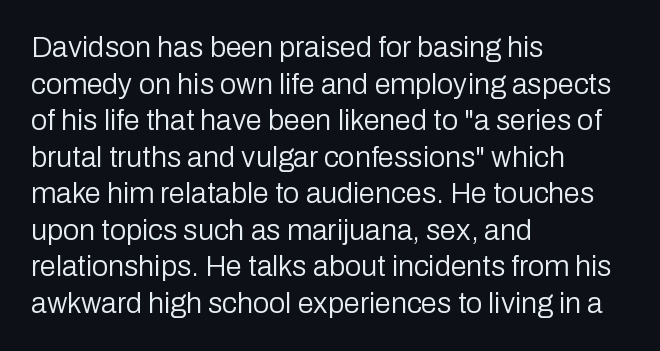
The letters advance in unequal steps, a hallmark of proportional type. The string is rendered with underlining switched off. The axis of the letterforms is exactly vertical. Honestly, the letter spacing is just normal — you wouldn't notice it. No chunkiness to these letters — they're not bold. The rendering uses a moderate line-height, typical for paragraphs.
